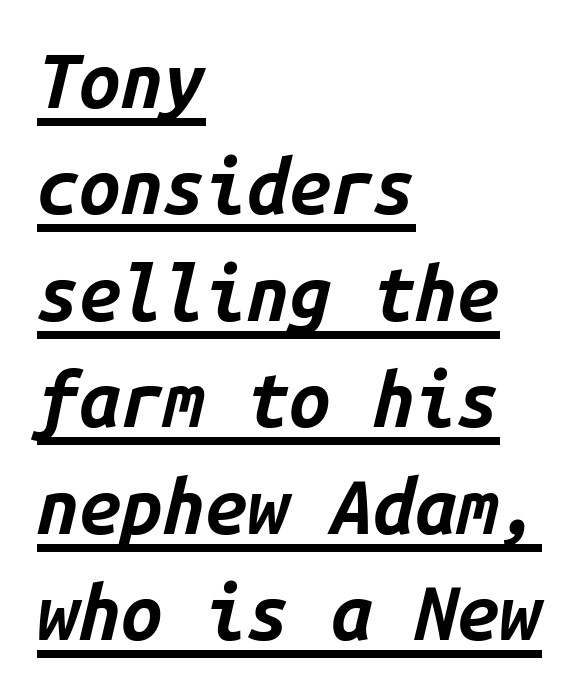
You can tell it's italic because the verticals aren't actually vertical. Look at the stroke-to-counter ratio: heavy, a bold. The rendering uses typewriter-style spacing with identical character cells. Horizontally, the lines are justified to the leading edge only.
